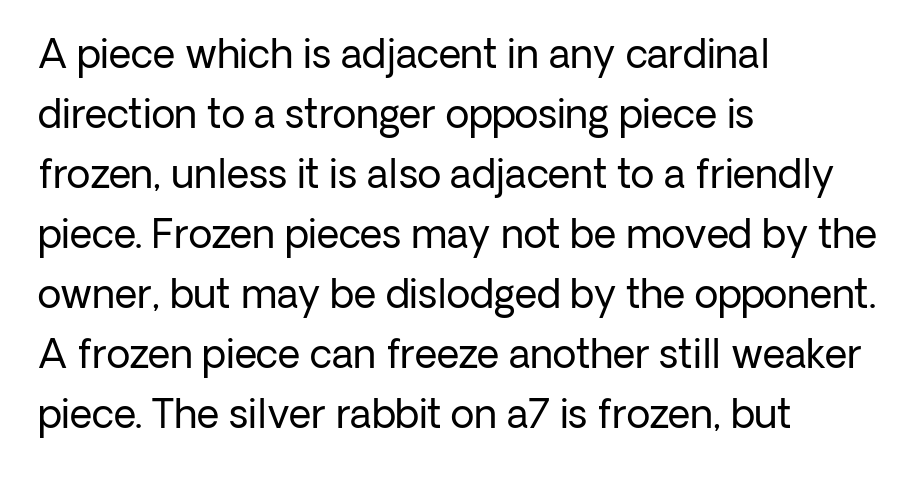
{"serif": "no", "italic": "no", "bold": "no", "weight": "regular", "width": "normal", "stroke_contrast": "low", "x_height": "medium", "monospaced": "no", "underline": "no", "align": "left", "line_spacing": "normal", "line_spacing_ratio": 1.54, "letter_spacing": "normal", "letter_spacing_em": 0.0, "glyph_px": 39}
